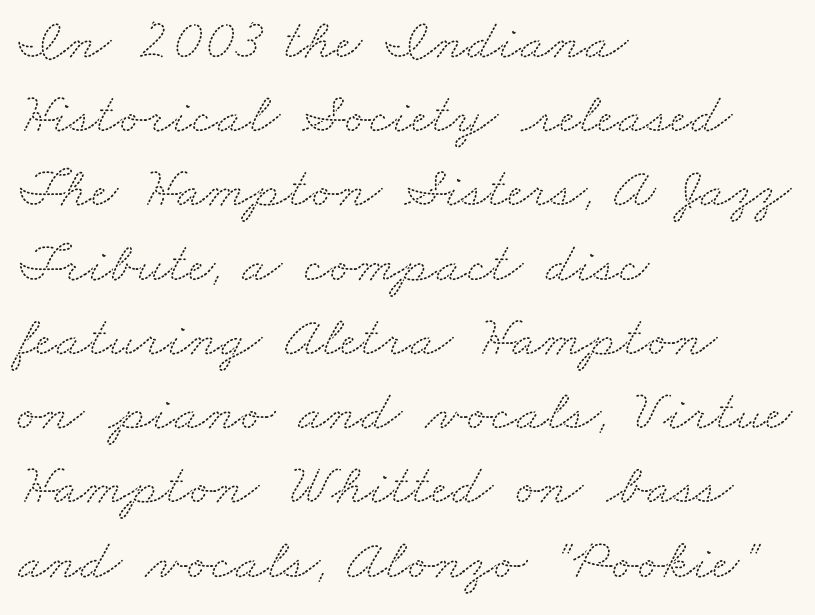
Q: Is the typeface a serif or a sans-serif typeface? A: Serif.
Q: Is the text underlined? A: No.
Q: How is the paragraph aligned? A: Left-aligned.
Q: Is the spacing between letters normal or unusually wide? A: Normal.
Q: Is the spacing between lines tight, normal or loose? A: Normal.
Q: Width (condensed, normal, or wide)? A: Wide.
Q: Stroke contrast? A: Medium.
Q: x-height? A: Small.
Q: Monospaced? A: No.
